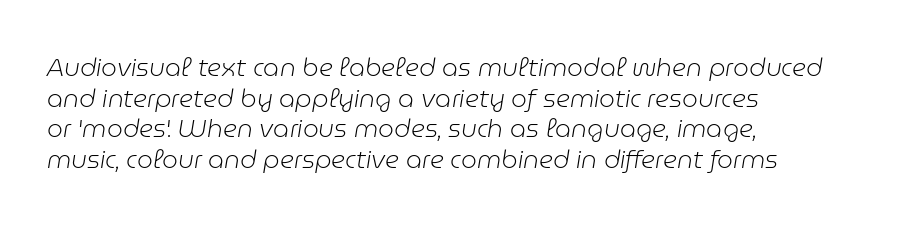
{"italic": "yes", "lean": "right", "slant_degrees": 9, "bold": "no", "underline": "no", "align": "left", "line_spacing_ratio": 1.23, "letter_spacing": "normal", "letter_spacing_em": 0.0, "glyph_px": 25}
